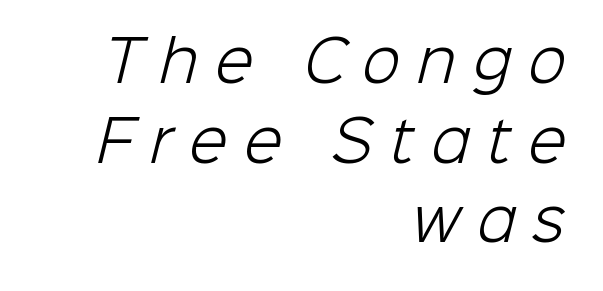
Q: Is the text bold? A: No.
Q: Is the typeface a serif or a sans-serif typeface? A: Sans-serif.
Q: Is the text underlined? A: No.
Q: How is the paragraph aligned? A: Right-aligned.
Q: Is the spacing between letters normal or unusually wide? A: Unusually wide.
Q: Is the spacing between lines tight, normal or loose? A: Normal.
Q: Width (condensed, normal, or wide)? A: Normal.
Q: Stroke contrast? A: Low.
Q: x-height? A: Medium.
Q: Monospaced? A: No.
